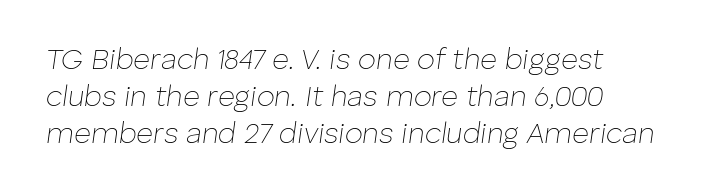
Q: Is the text bold? A: No.
Q: Is the text italic (slanted)? A: Yes, it leans right by about 8 degrees.
Q: Is the text underlined? A: No.
Q: How is the paragraph aligned? A: Left-aligned.
Q: Is the spacing between letters normal or unusually wide? A: Normal.
Q: Is the spacing between lines tight, normal or loose? A: Normal.
Q: Width (condensed, normal, or wide)? A: Normal.
Q: Stroke contrast? A: Low.
Q: x-height? A: Medium.
Q: Monospaced? A: No.
